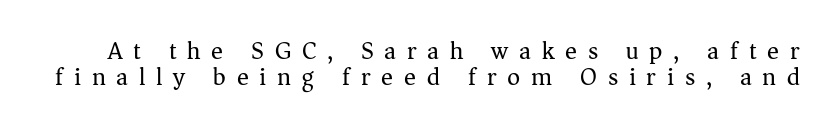
The typography opts for an upright posture over an oblique one. Beneath every word, the page is bare. The characters are drawn with everyday or finer stroke widths. Inter-character spacing is expanded well beyond the font's built-in metrics.
